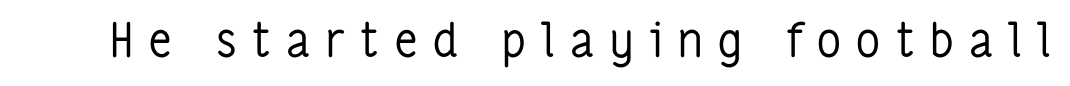
The image shows 47 px regular-weight, condensed sans-serif type, upright; set unusually wide letter spacing (+0.33 em), not underlined; low stroke contrast and a medium x-height.
